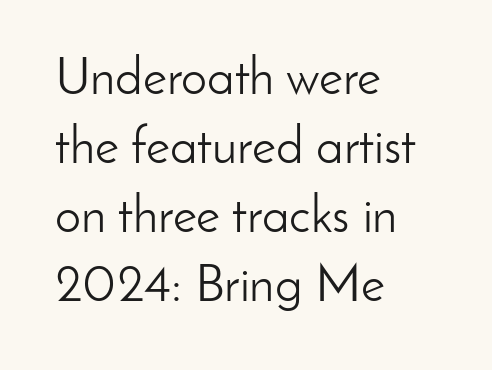
Q: Is the text bold? A: No.
Q: Is the text italic (slanted)? A: No, it is upright.
Q: Is the typeface a serif or a sans-serif typeface? A: Sans-serif.
Q: Is the text underlined? A: No.
Q: How is the paragraph aligned? A: Left-aligned.
Q: Is the spacing between letters normal or unusually wide? A: Normal.
Q: Is the spacing between lines tight, normal or loose? A: Normal.
Q: Width (condensed, normal, or wide)? A: Normal.
Q: Stroke contrast? A: Low.
Q: x-height? A: Small.
Q: Monospaced? A: No.
